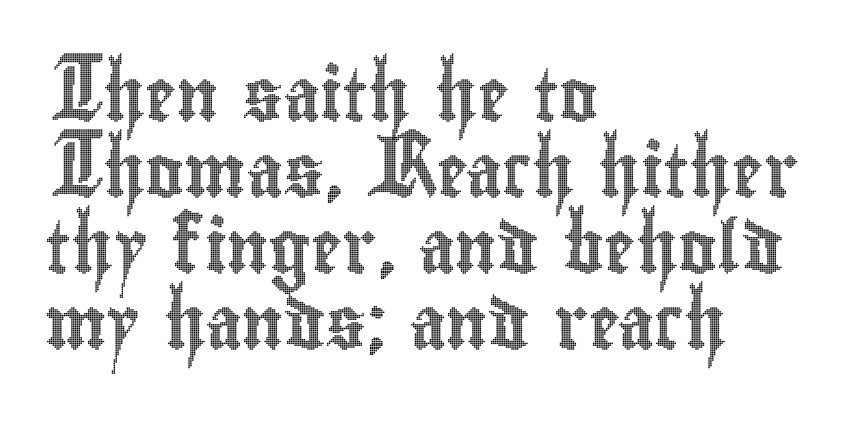
Q: Is the text italic (slanted)? A: No, it is upright.
Q: Is the text underlined? A: No.
Q: How is the paragraph aligned? A: Left-aligned.
Q: Is the spacing between letters normal or unusually wide? A: Normal.
Q: Is the spacing between lines tight, normal or loose? A: Normal.
Q: Width (condensed, normal, or wide)? A: Condensed.
Q: x-height? A: Small.
Q: Monospaced? A: No.
